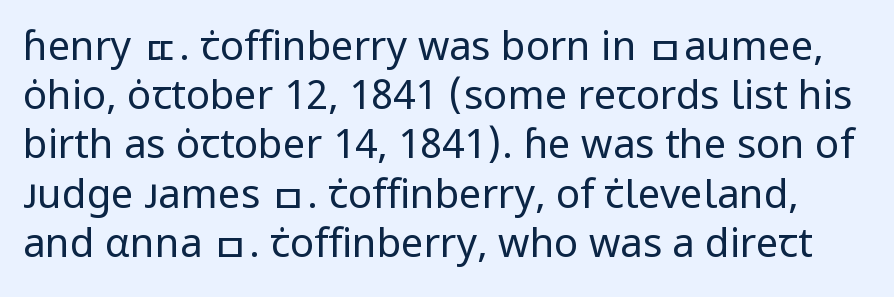
This rendering employs a face without finishing strokes, i.e., a sans-serif. The space beneath each line is pristine and unruled. Nobody touched the tracking dial on this one. The face used here is proportionally spaced, like ordinary book or web type. Unbolded letterforms with no extra heft.
